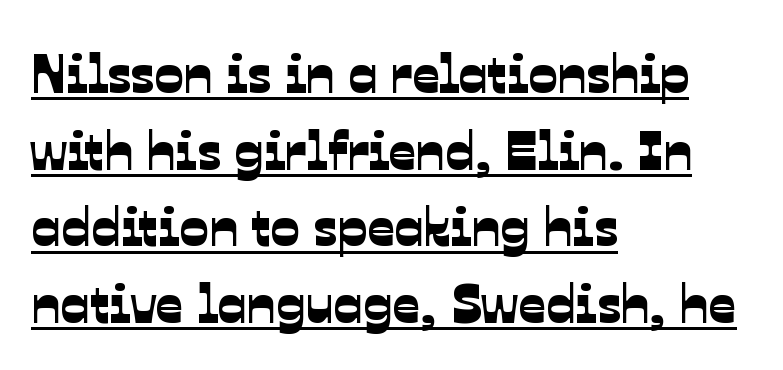
Q: Is the typeface a serif or a sans-serif typeface? A: Sans-serif.
Q: Is the text underlined? A: Yes.
Q: How is the paragraph aligned? A: Left-aligned.
Q: Is the spacing between letters normal or unusually wide? A: Normal.
Q: Is the spacing between lines tight, normal or loose? A: Normal.
Q: Width (condensed, normal, or wide)? A: Normal.
Q: Stroke contrast? A: Low.
Q: x-height? A: Medium.
Q: Monospaced? A: No.
